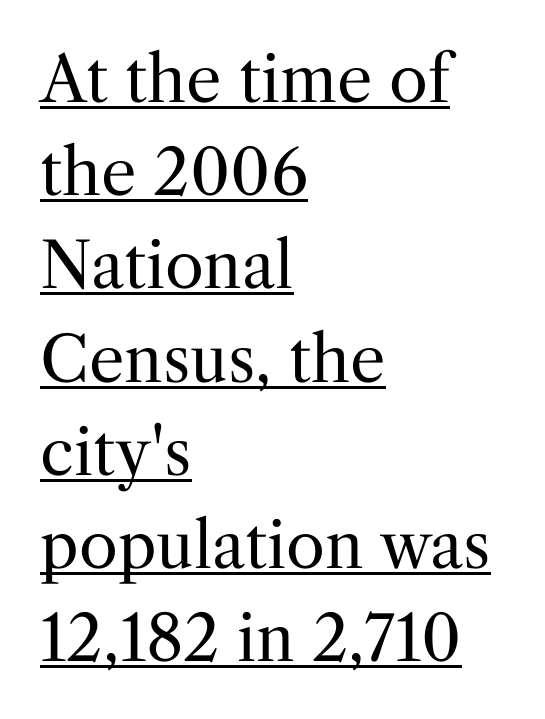
Does the copy run flush right? No — it runs flush left. Looks like regular typesetting: each glyph gets only the width it needs. How would I describe the line gaps? Plain and ordinary. This is roman type, the default non-slanted kind. The face looks like a standard text weight, possibly lighter. Look at the tracking — it's just the regular setting, nothing added.
